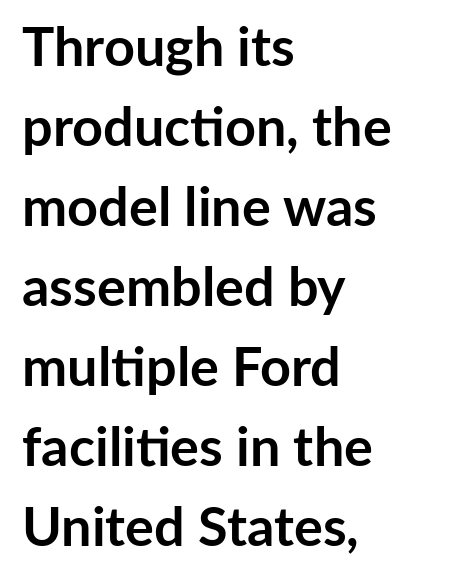
{"serif": "no", "italic": "no", "bold": "yes", "weight": "semibold", "width": "normal", "stroke_contrast": "low", "x_height": "medium", "monospaced": "no", "underline": "no", "align": "left", "line_spacing": "normal", "line_spacing_ratio": 1.48, "letter_spacing": "normal", "letter_spacing_em": 0.0, "glyph_px": 54}
